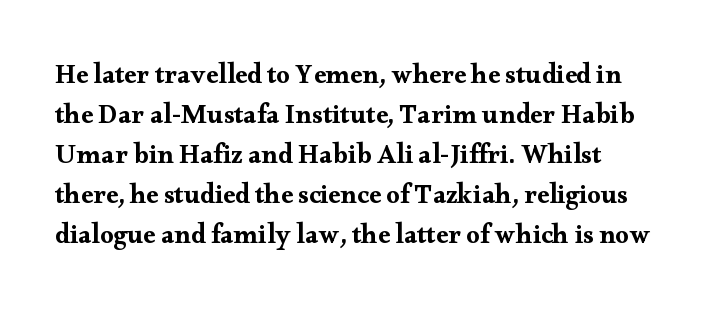
{"italic": "no", "underline": "no", "line_spacing": "normal", "line_spacing_ratio": 1.48, "letter_spacing": "normal", "letter_spacing_em": 0.0, "glyph_px": 27}
